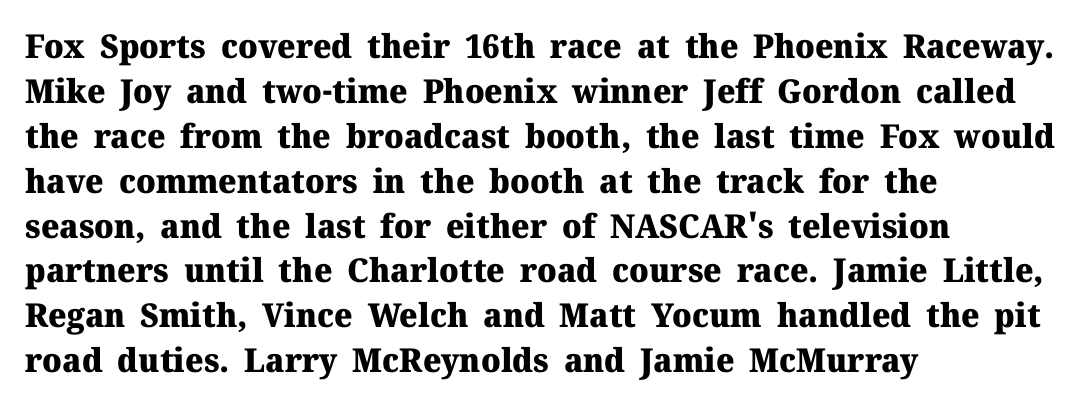
Q: Is the text bold? A: Yes.
Q: Is the text italic (slanted)? A: No, it is upright.
Q: Is the typeface a serif or a sans-serif typeface? A: Serif.
Q: Is the text underlined? A: No.
Q: How is the paragraph aligned? A: Left-aligned.
Q: Is the spacing between letters normal or unusually wide? A: Normal.
Q: Is the spacing between lines tight, normal or loose? A: Normal.
Q: Width (condensed, normal, or wide)? A: Normal.
Q: Stroke contrast? A: Medium.
Q: x-height? A: Medium.
Q: Monospaced? A: No.
